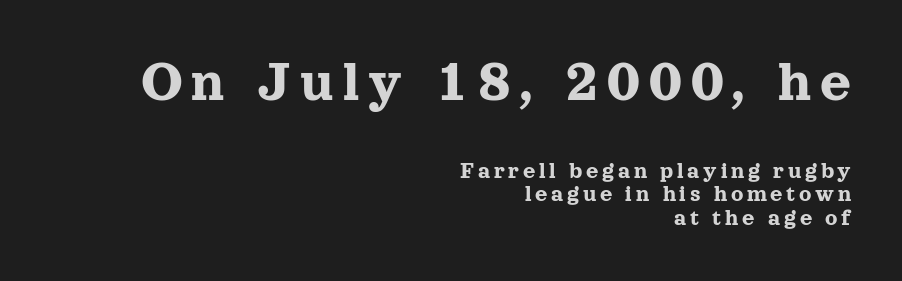
The specimen omits any rule beneath the text block's lines. A typesetter would call this leading minimal, almost set solid. This sample has the flowing, uneven cadence of proportional lettering. Type style note: has serifs.
